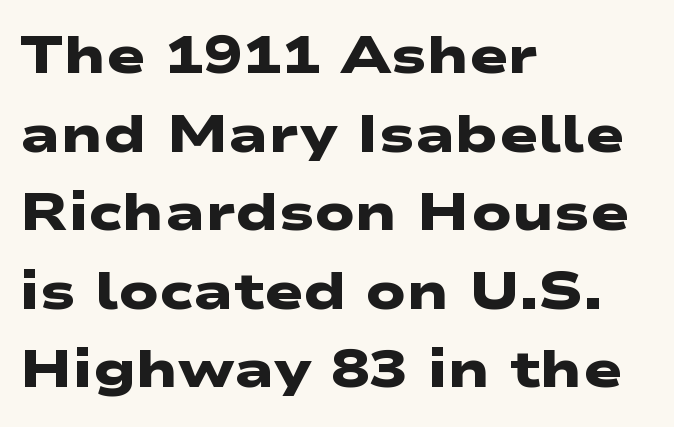
Honestly, the letter spacing is just normal — you wouldn't notice it. This sample has the flowing, uneven cadence of proportional lettering. The characters look thick and weighty, a clear bold. Leftover space on each line is placed entirely after the last word. These lines are composed in type without serifs.
